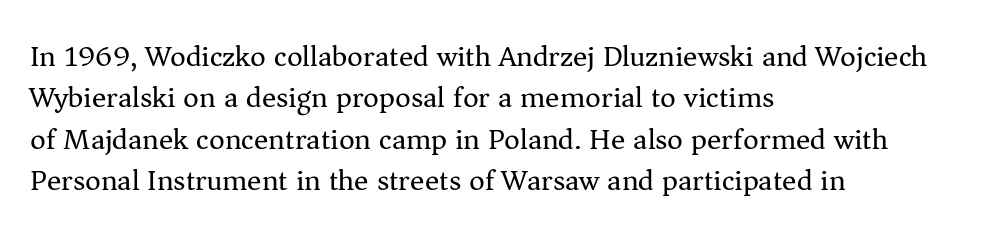
{"serif": "yes", "italic": "no", "bold": "no", "weight": "regular", "width": "normal", "stroke_contrast": "medium", "x_height": "medium", "monospaced": "no", "underline": "no", "align": "left", "line_spacing": "normal", "line_spacing_ratio": 1.38, "letter_spacing": "normal", "letter_spacing_em": 0.0, "glyph_px": 30}
